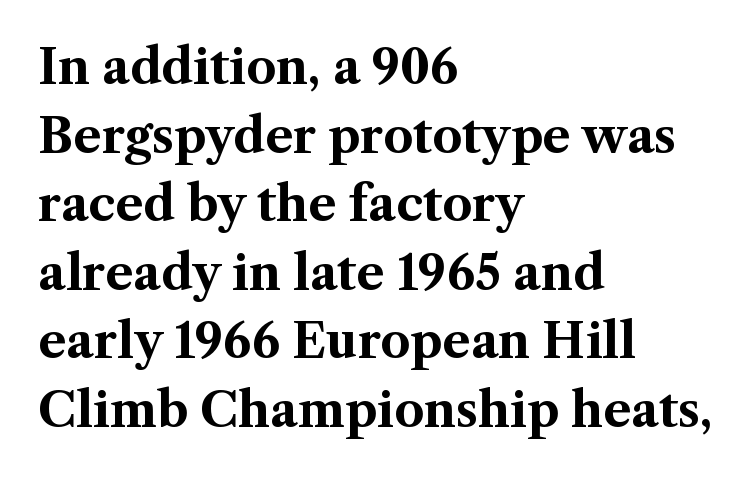
{"serif": "yes", "italic": "no", "bold": "yes", "weight": "bold", "width": "normal", "stroke_contrast": "medium", "x_height": "medium", "monospaced": "no", "underline": "no", "align": "left", "line_spacing": "normal", "line_spacing_ratio": 1.46, "letter_spacing": "normal", "letter_spacing_em": 0.0, "glyph_px": 47}
